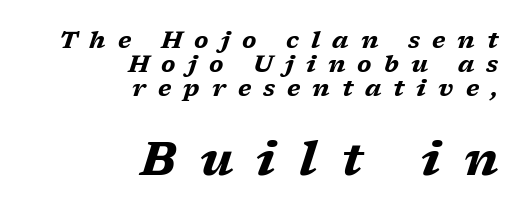
{"italic": "yes", "lean": "right", "slant_degrees": 17, "bold": "yes", "weight": "bold", "width": "wide", "stroke_contrast": "medium", "x_height": "medium", "monospaced": "no", "underline": "no", "align": "right", "line_spacing": "tight", "line_spacing_ratio": 1.0, "letter_spacing": "wide", "letter_spacing_em": 0.5, "larger_block": "second", "size_ratio": 1.96, "glyph_px": 47}
